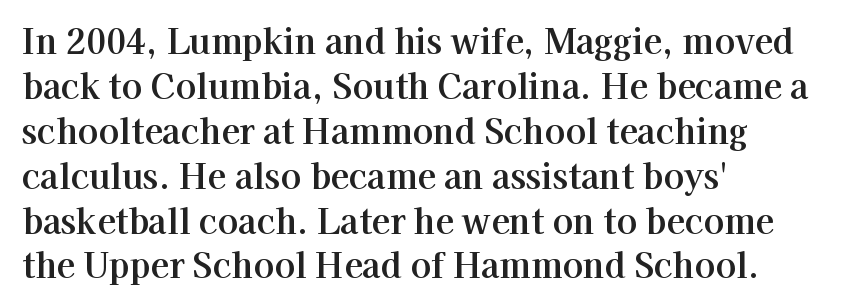
{"serif": "yes", "italic": "no", "width": "normal", "stroke_contrast": "high", "x_height": "medium", "monospaced": "no", "underline": "no", "align": "left", "line_spacing": "normal", "line_spacing_ratio": 1.32, "letter_spacing": "normal", "letter_spacing_em": 0.0, "glyph_px": 34}
